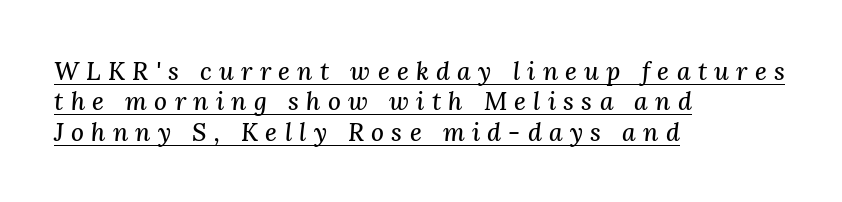
Q: Is the text italic (slanted)? A: Yes, it leans right by about 3 degrees.
Q: Is the text underlined? A: Yes.
Q: How is the paragraph aligned? A: Left-aligned.
Q: Is the spacing between letters normal or unusually wide? A: Unusually wide.
